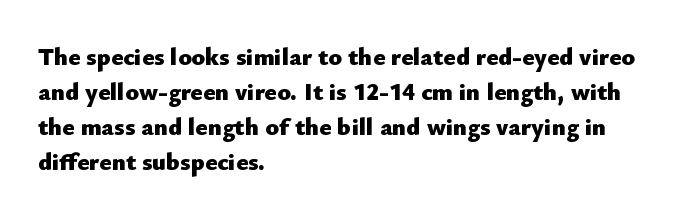
The image shows 25 px bold type, upright; set left-aligned, normal line spacing (1.4x), normal letter spacing, not underlined.
